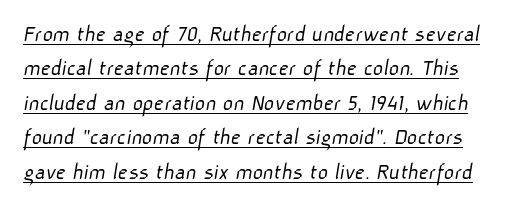
The gaps between neighbouring characters are ordinary and unremarkable. The vertical gap from one line to the next is medium. The letters look calm and open, with moderate or lighter stems. The face used here appears with an underline applied.
